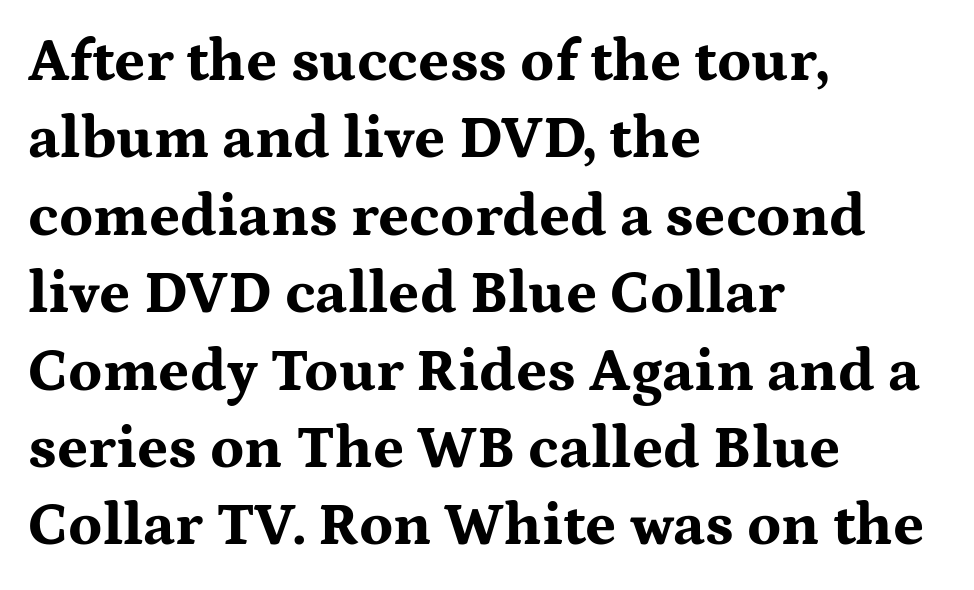
Q: Is the text bold? A: Yes.
Q: Is the text italic (slanted)? A: No, it is upright.
Q: Is the typeface a serif or a sans-serif typeface? A: Serif.
Q: Is the text underlined? A: No.
Q: How is the paragraph aligned? A: Left-aligned.
Q: Is the spacing between letters normal or unusually wide? A: Normal.
Q: Is the spacing between lines tight, normal or loose? A: Normal.
Q: Width (condensed, normal, or wide)? A: Wide.
Q: Stroke contrast? A: Medium.
Q: x-height? A: Medium.
Q: Monospaced? A: No.
